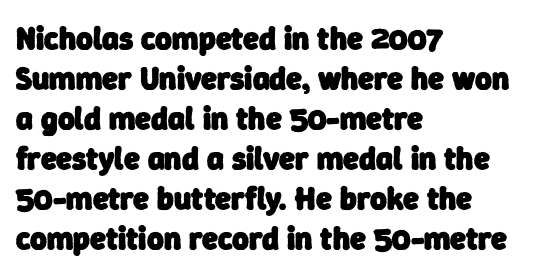
The designer left line spacing at the default. This rendering features lettering with no underline. The gaps between neighbouring characters are ordinary and unremarkable. All the whitespace from short lines collects on the right. Weight: bold. This sample has the flowing, uneven cadence of proportional lettering.
